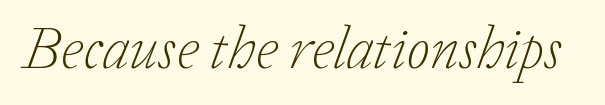
{"serif": "yes", "italic": "yes", "lean": "right", "slant_degrees": 20, "bold": "no", "weight": "light", "width": "normal", "stroke_contrast": "low", "x_height": "medium", "monospaced": "no", "underline": "no", "letter_spacing": "normal", "letter_spacing_em": 0.0, "glyph_px": 60}
